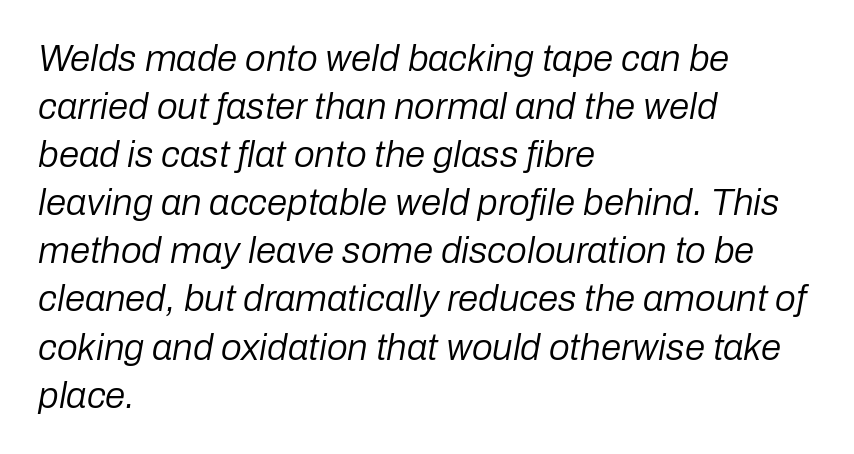
The image shows 37 px regular-weight type, italic (leaning right); set left-aligned, normal line spacing (1.3x), normal letter spacing, not underlined; low stroke contrast and a medium x-height.
